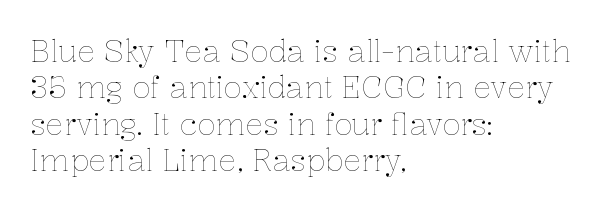
Q: Is the text bold? A: No.
Q: Is the text italic (slanted)? A: No, it is upright.
Q: Is the text underlined? A: No.
Q: How is the paragraph aligned? A: Left-aligned.
Q: Is the spacing between letters normal or unusually wide? A: Normal.
Q: Width (condensed, normal, or wide)? A: Normal.
Q: Stroke contrast? A: Low.
Q: x-height? A: Medium.
Q: Monospaced? A: No.
